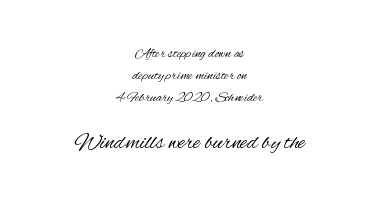
Q: Is the text bold? A: No.
Q: Is the text italic (slanted)? A: Yes.
Q: Is the text underlined? A: No.
Q: How is the paragraph aligned? A: Centered.
Q: Is the spacing between letters normal or unusually wide? A: Normal.
Q: Is the spacing between lines tight, normal or loose? A: Normal.
Q: Which block of text is set in a larger size, the first (top) or the second (bottom)? A: The second (bottom) one.
